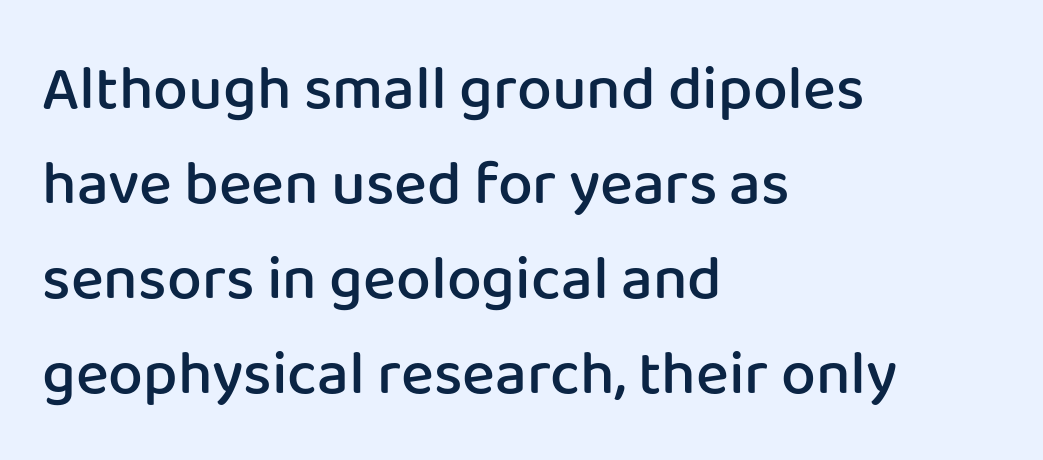
Q: Is the text bold? A: Semi-bold.
Q: Is the text italic (slanted)? A: No, it is upright.
Q: Is the typeface a serif or a sans-serif typeface? A: Sans-serif.
Q: Is the text underlined? A: No.
Q: How is the paragraph aligned? A: Left-aligned.
Q: Is the spacing between letters normal or unusually wide? A: Normal.
Q: Is the spacing between lines tight, normal or loose? A: Normal.
Q: Width (condensed, normal, or wide)? A: Normal.
Q: Stroke contrast? A: Low.
Q: x-height? A: Medium.
Q: Monospaced? A: No.
